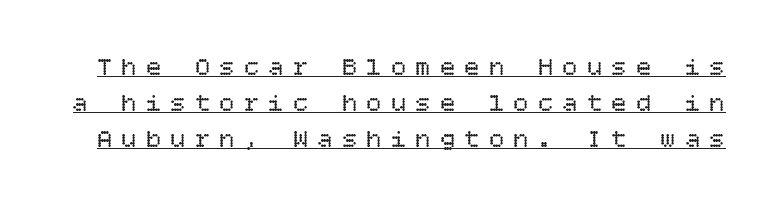
{"italic": "no", "bold": "no", "underline": "yes", "line_spacing": "normal", "line_spacing_ratio": 1.44, "letter_spacing": "wide", "letter_spacing_em": 0.38, "glyph_px": 25}
